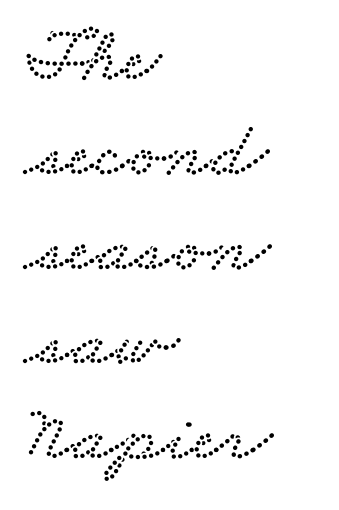
No word sits above an underline. The ragged edge is on the right, which tells us the setting is flush left. Proportional: the letters do not fall into vertical columns. Classification — serif. Glyph-to-glyph distance matches everyday printed text.
